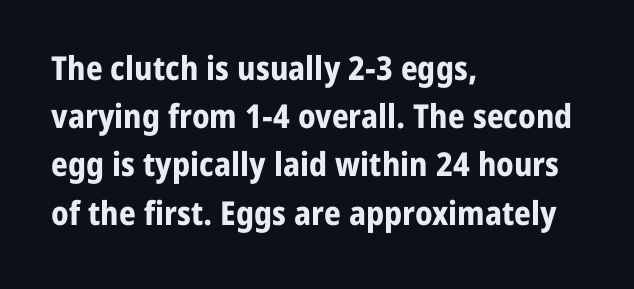
The image shows 33 px bold sans-serif type, upright; set left-aligned, normal line spacing (1.46x), normal letter spacing, not underlined; low stroke contrast and a medium x-height.
